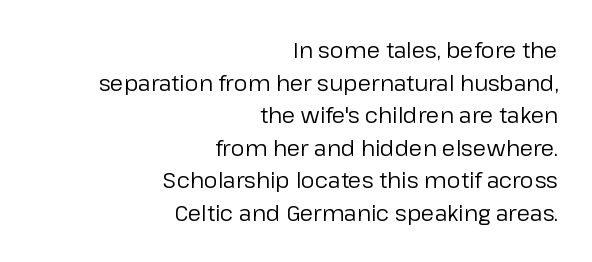
{"italic": "no", "bold": "no", "underline": "no", "align": "right", "line_spacing": "normal", "line_spacing_ratio": 1.48, "letter_spacing": "normal", "letter_spacing_em": 0.0, "glyph_px": 22}
